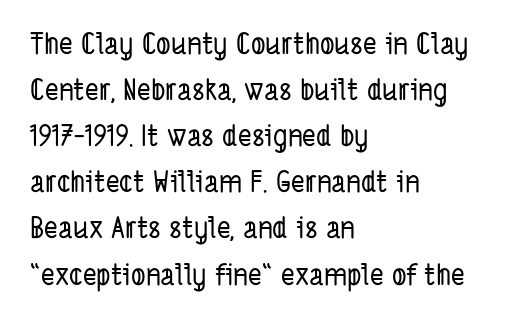
The image shows 29 px condensed sans-serif type; set left-aligned, normal line spacing (1.59x), normal letter spacing, not underlined; low stroke contrast and a medium x-height.
